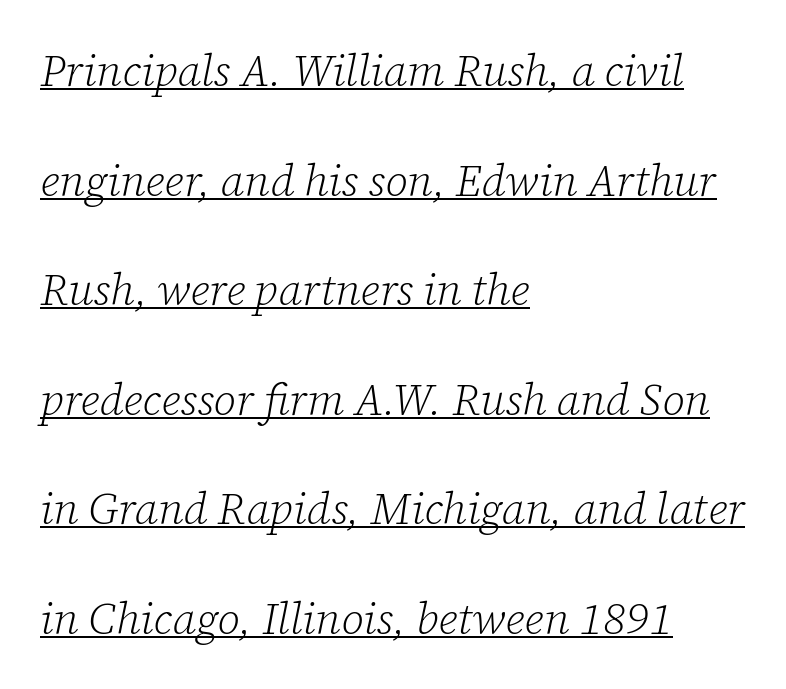
The image shows 44 px light serif type, italic (leaning right); set left-aligned, loose line spacing (2.49x), normal letter spacing, underlined; low stroke contrast and a medium x-height.
